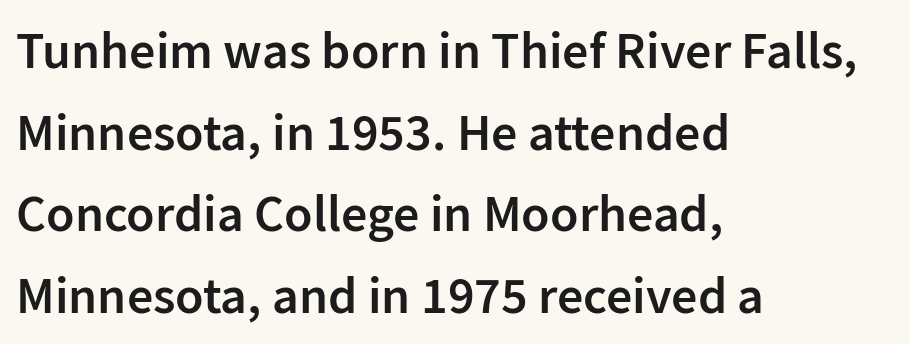
The image shows 52 px semibold sans-serif type, upright; set left-aligned, normal line spacing (1.57x), normal letter spacing, not underlined; low stroke contrast and a medium x-height.
